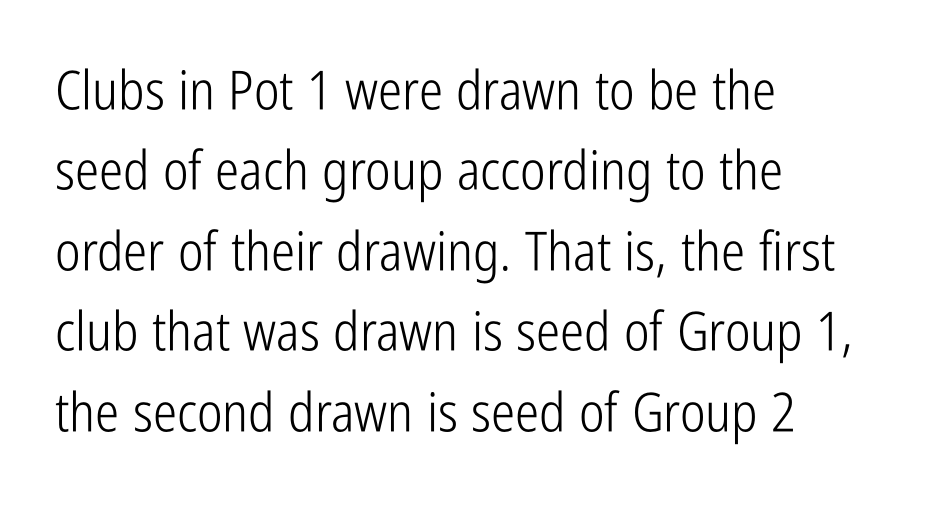
{"serif": "no", "italic": "no", "bold": "no", "weight": "light", "width": "condensed", "stroke_contrast": "low", "x_height": "medium", "monospaced": "no", "underline": "no", "align": "left", "line_spacing": "normal", "line_spacing_ratio": 1.49, "letter_spacing": "normal", "letter_spacing_em": 0.0, "glyph_px": 54}
